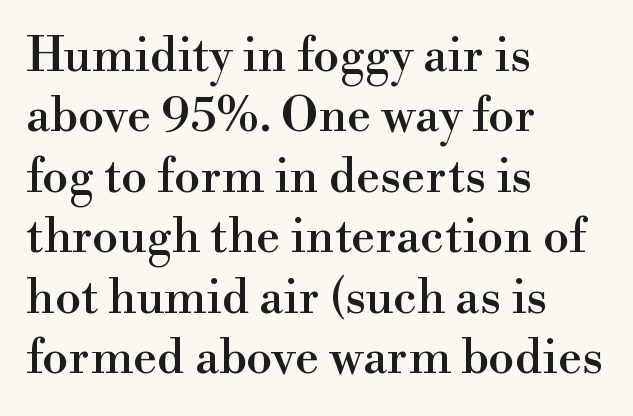
{"serif": "yes", "italic": "no", "width": "normal", "x_height": "small", "monospaced": "no", "underline": "no", "align": "left", "line_spacing": "normal", "line_spacing_ratio": 1.26, "letter_spacing": "normal", "letter_spacing_em": 0.0, "glyph_px": 48}
